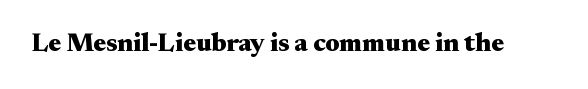
Q: Is the text bold? A: Yes.
Q: Is the text italic (slanted)? A: No, it is upright.
Q: Is the text underlined? A: No.
Q: Is the spacing between letters normal or unusually wide? A: Normal.
